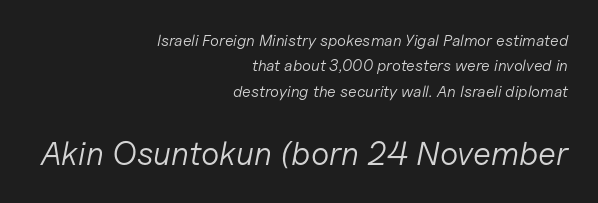
A typesetter would call this proportional, since set widths differ per character. The block of text has a typical density, with ordinary space between rows. The ragged edge is on the left, which tells us the setting is flush right. Typesetter's note — lower block bumped up in size, upper block left smaller. No extra tracking has been applied to these lines. Emphasis-style slanted type is in use.
